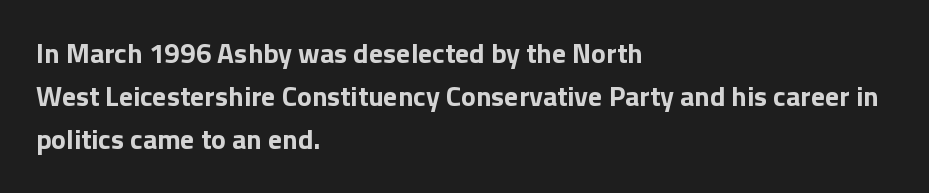
Q: Is the text bold? A: Yes.
Q: Is the text italic (slanted)? A: No, it is upright.
Q: Is the typeface a serif or a sans-serif typeface? A: Sans-serif.
Q: Is the text underlined? A: No.
Q: How is the paragraph aligned? A: Left-aligned.
Q: Is the spacing between letters normal or unusually wide? A: Normal.
Q: Is the spacing between lines tight, normal or loose? A: Normal.
Q: Width (condensed, normal, or wide)? A: Normal.
Q: Stroke contrast? A: Low.
Q: x-height? A: Medium.
Q: Monospaced? A: No.
